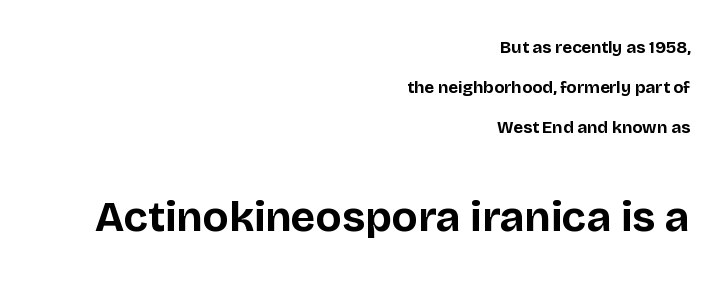
{"serif": "no", "italic": "no", "bold": "yes", "weight": "bold", "width": "normal", "stroke_contrast": "low", "x_height": "large", "monospaced": "no", "underline": "no", "align": "right", "line_spacing": "loose", "line_spacing_ratio": 2.35, "letter_spacing": "normal", "letter_spacing_em": 0.0, "larger_block": "second", "size_ratio": 2.53, "glyph_px": 43}
